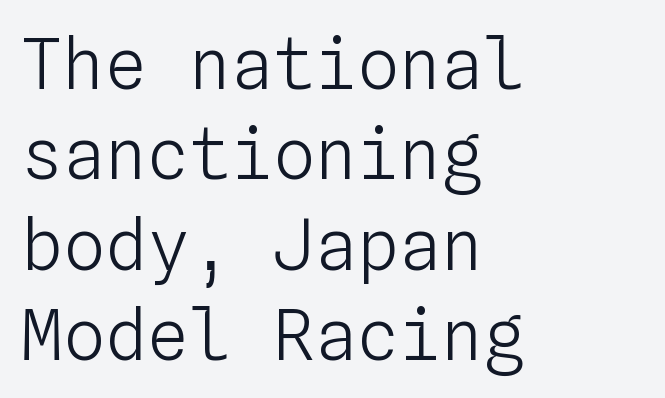
Q: Is the text bold? A: No.
Q: Is the text italic (slanted)? A: No, it is upright.
Q: Is the text underlined? A: No.
Q: How is the paragraph aligned? A: Left-aligned.
Q: Is the spacing between letters normal or unusually wide? A: Normal.
Q: Is the spacing between lines tight, normal or loose? A: Normal.
Q: Width (condensed, normal, or wide)? A: Normal.
Q: Stroke contrast? A: Low.
Q: x-height? A: Medium.
Q: Monospaced? A: Yes.
